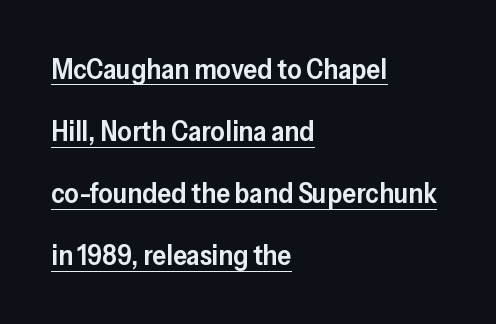
The image shows 28 px semibold sans-serif type, upright; set left-aligned, loose line spacing (2.22x), normal letter spacing, underlined; low stroke contrast and a medium x-height.
